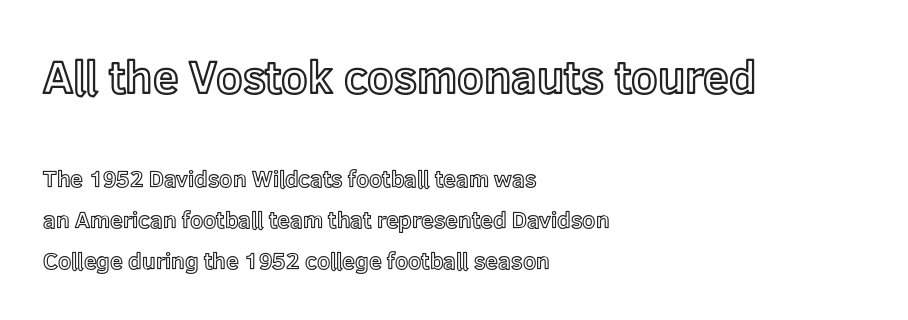
The image shows 46 px text type, upright; set left-aligned, line spacing 1.79x, normal letter spacing, not underlined; the first (top) block is 2.0x larger; a medium x-height.
